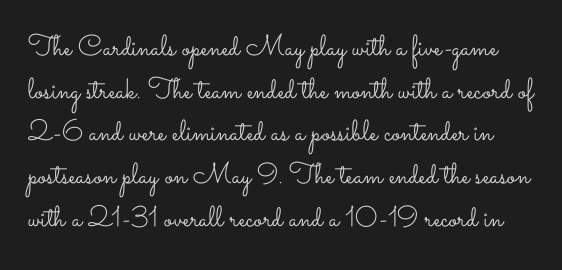
Q: Is the text bold? A: No.
Q: Is the text italic (slanted)? A: Yes.
Q: Is the text underlined? A: No.
Q: Is the spacing between letters normal or unusually wide? A: Normal.
Q: Is the spacing between lines tight, normal or loose? A: Normal.
Q: Width (condensed, normal, or wide)? A: Wide.
Q: Stroke contrast? A: Low.
Q: x-height? A: Small.
Q: Monospaced? A: No.
